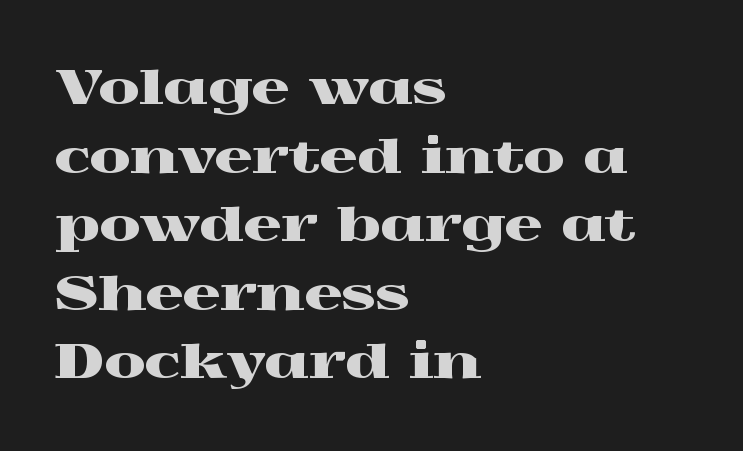
The image shows 47 px wide serif type, upright; set left-aligned, normal line spacing (1.46x), normal letter spacing, not underlined; a medium x-height.
